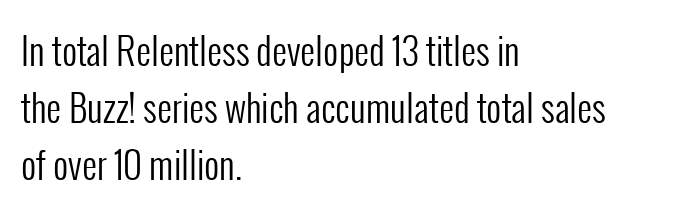
The image shows 37 px regular-weight, condensed sans-serif type, upright; set left-aligned, normal line spacing (1.54x), normal letter spacing, not underlined; low stroke contrast and a medium x-height.
